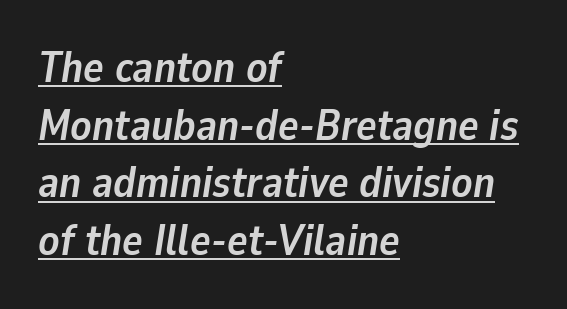
{"italic": "yes", "lean": "right", "slant_degrees": 9, "bold": "yes", "weight": "semibold", "width": "normal", "stroke_contrast": "low", "x_height": "medium", "monospaced": "no", "underline": "yes", "align": "left", "line_spacing": "normal", "line_spacing_ratio": 1.34, "letter_spacing": "normal", "letter_spacing_em": 0.0, "glyph_px": 43}
